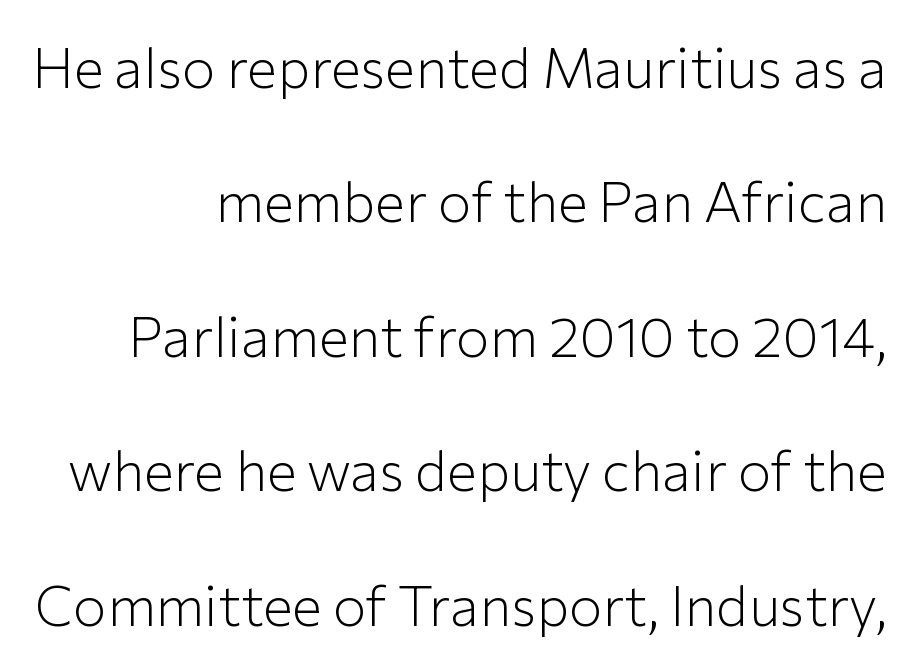
The image shows 56 px light sans-serif type, upright; set right-aligned, loose line spacing (2.4x), normal letter spacing, not underlined; low stroke contrast and a medium x-height.
